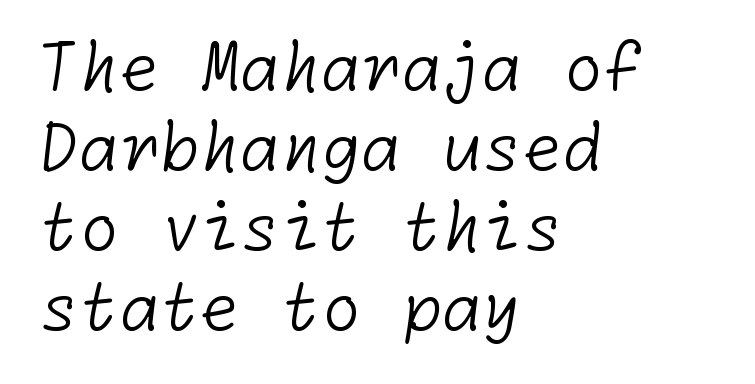
Q: Is the text bold? A: No.
Q: Is the typeface a serif or a sans-serif typeface? A: Sans-serif.
Q: Is the text underlined? A: No.
Q: How is the paragraph aligned? A: Left-aligned.
Q: Is the spacing between letters normal or unusually wide? A: Normal.
Q: Width (condensed, normal, or wide)? A: Normal.
Q: Stroke contrast? A: Low.
Q: x-height? A: Medium.
